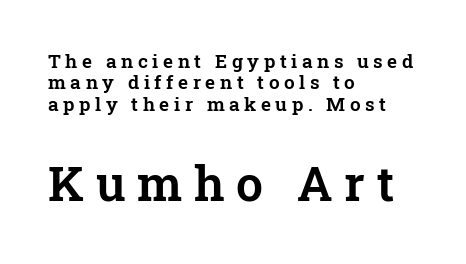
Q: Is the text italic (slanted)? A: No, it is upright.
Q: Is the typeface a serif or a sans-serif typeface? A: Serif.
Q: Is the text underlined? A: No.
Q: How is the paragraph aligned? A: Left-aligned.
Q: Is the spacing between letters normal or unusually wide? A: Unusually wide.
Q: Is the spacing between lines tight, normal or loose? A: Tight.
Q: Which block of text is set in a larger size, the first (top) or the second (bottom)? A: The second (bottom) one.
Q: Width (condensed, normal, or wide)? A: Normal.
Q: Stroke contrast? A: Low.
Q: x-height? A: Medium.
Q: Monospaced? A: No.
